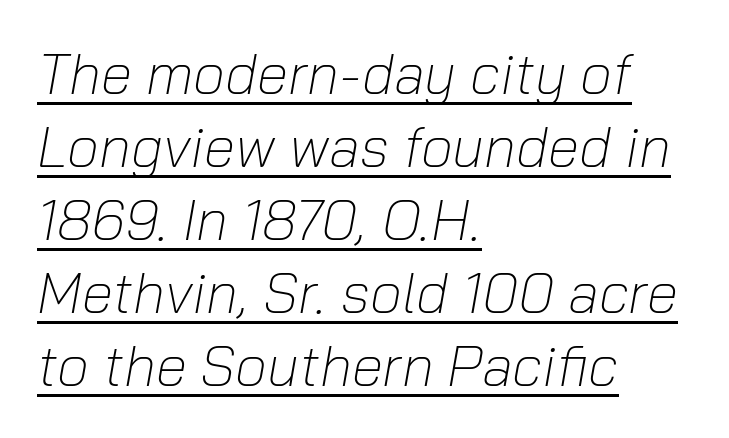
The image shows 57 px light type, italic (leaning right); set left-aligned, normal line spacing (1.28x), normal letter spacing, underlined; low stroke contrast and a medium x-height.
